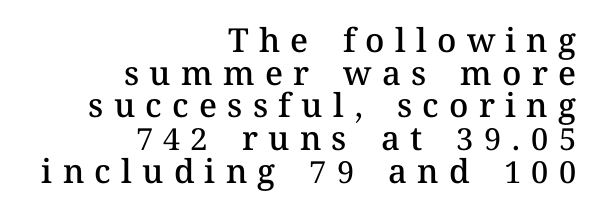
The image shows 33 px semibold type, upright; set right-aligned, tight line spacing (0.99x), unusually wide letter spacing (+0.31 em), not underlined; medium stroke contrast and a medium x-height.
